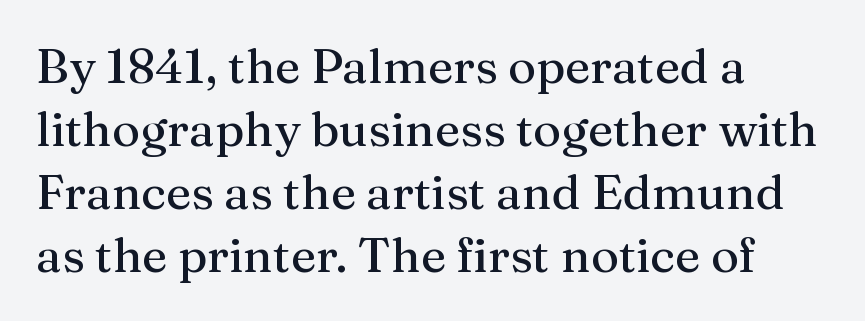
{"serif": "yes", "italic": "no", "width": "normal", "stroke_contrast": "medium", "x_height": "medium", "monospaced": "no", "underline": "no", "align": "left", "line_spacing": "normal", "line_spacing_ratio": 1.31, "letter_spacing": "normal", "letter_spacing_em": 0.0, "glyph_px": 48}
